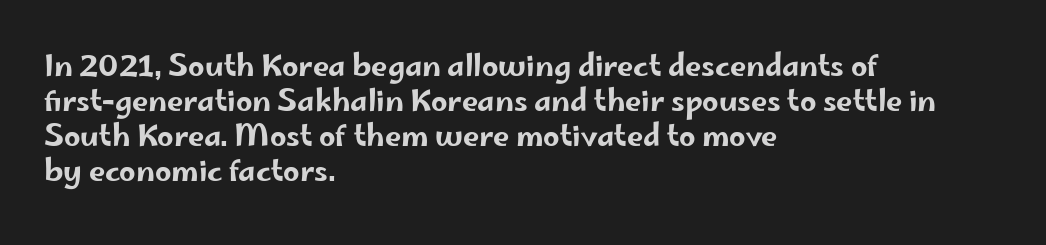
Short and long lines alike share a common starting point at left. Decoration check: the copy has no underline. Compared with typical body copy, the letter spacing here is the same. The letters advance in unequal steps, a hallmark of proportional type. Is there any slant? The stems are plumb. Grotesque or geometric, the face here clearly has no serifs.
